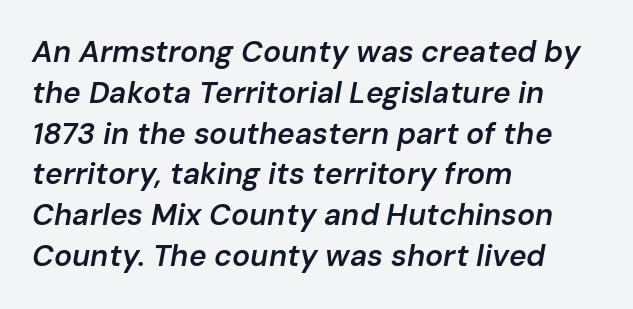
{"italic": "yes", "lean": "right", "slant_degrees": 10, "bold": "semi", "weight": "semibold", "width": "normal", "stroke_contrast": "low", "x_height": "medium", "monospaced": "no", "underline": "no", "align": "left", "line_spacing": "normal", "line_spacing_ratio": 1.36, "letter_spacing": "normal", "letter_spacing_em": 0.0, "glyph_px": 30}
